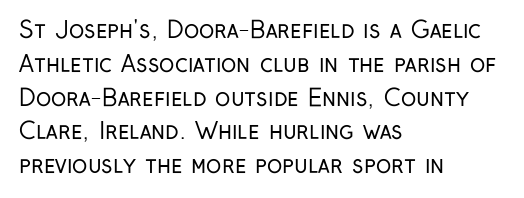
Q: Is the text bold? A: No.
Q: Is the text italic (slanted)? A: No, it is upright.
Q: Is the text underlined? A: No.
Q: How is the paragraph aligned? A: Left-aligned.
Q: Is the spacing between letters normal or unusually wide? A: Normal.
Q: Is the spacing between lines tight, normal or loose? A: Normal.
